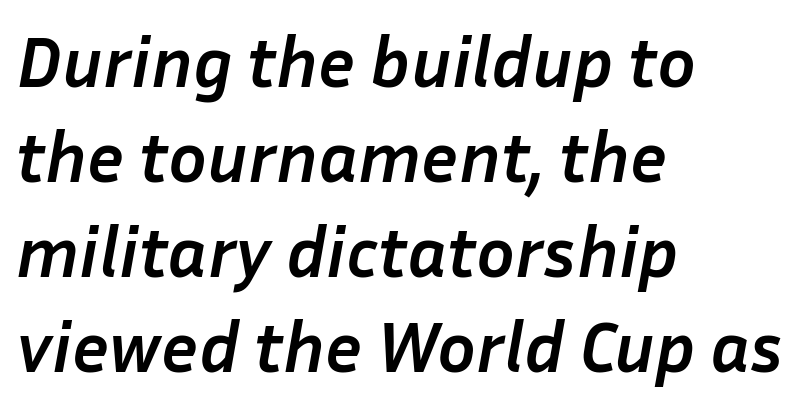
The image shows 72 px semibold type, italic (leaning right); set left-aligned, normal line spacing (1.32x), normal letter spacing, not underlined; low stroke contrast and a medium x-height.
